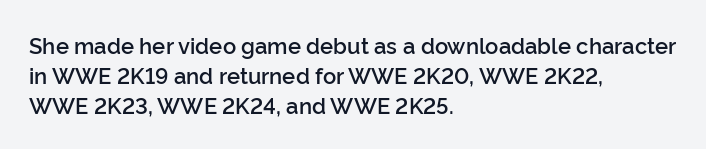
Q: Is the text bold? A: Semi-bold.
Q: Is the text italic (slanted)? A: No, it is upright.
Q: Is the text underlined? A: No.
Q: How is the paragraph aligned? A: Left-aligned.
Q: Is the spacing between letters normal or unusually wide? A: Normal.
Q: Is the spacing between lines tight, normal or loose? A: Normal.
